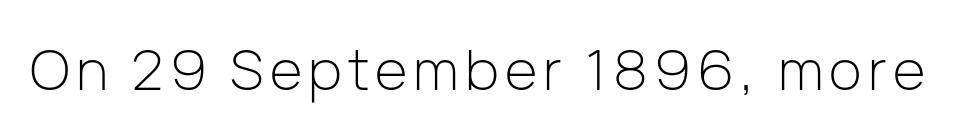
Q: Is the text bold? A: No.
Q: Is the text italic (slanted)? A: No, it is upright.
Q: Is the typeface a serif or a sans-serif typeface? A: Sans-serif.
Q: Is the text underlined? A: No.
Q: Width (condensed, normal, or wide)? A: Normal.
Q: Stroke contrast? A: Low.
Q: x-height? A: Medium.
Q: Monospaced? A: No.
